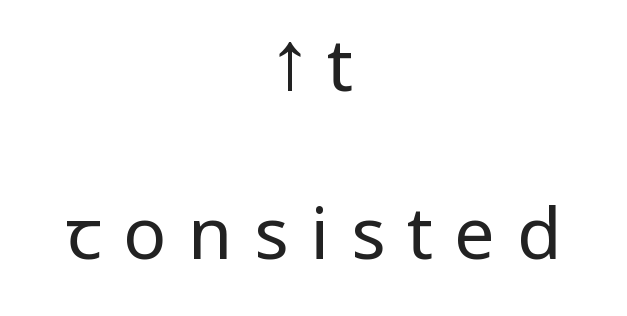
The image shows 72 px regular-weight sans-serif type, upright; set centered, loose line spacing (2.34x), unusually wide letter spacing (+0.3 em), not underlined; low stroke contrast and a medium x-height.
